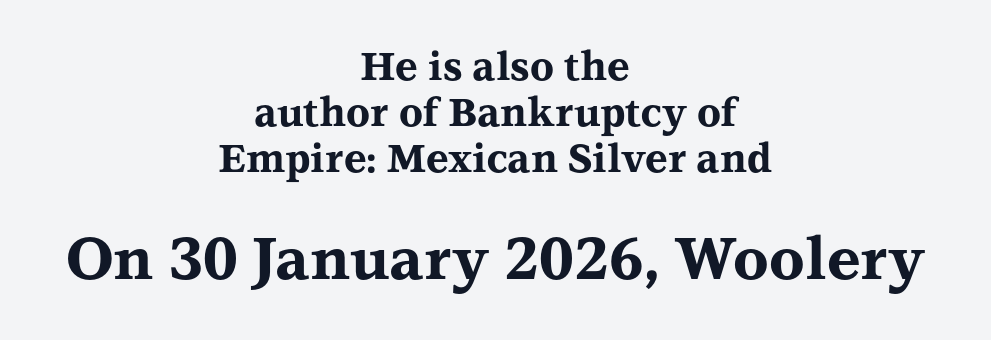
{"serif": "yes", "italic": "no", "bold": "yes", "weight": "bold", "width": "wide", "stroke_contrast": "medium", "x_height": "medium", "monospaced": "no", "underline": "no", "align": "center", "line_spacing_ratio": 1.18, "letter_spacing": "normal", "letter_spacing_em": 0.0, "larger_block": "second", "size_ratio": 1.49, "glyph_px": 58}
